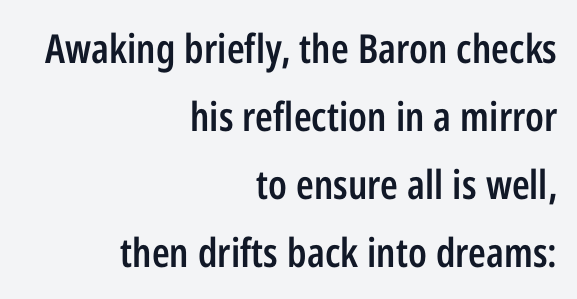
Q: Is the text bold? A: Semi-bold.
Q: Is the text italic (slanted)? A: No, it is upright.
Q: Is the typeface a serif or a sans-serif typeface? A: Sans-serif.
Q: Is the text underlined? A: No.
Q: How is the paragraph aligned? A: Right-aligned.
Q: Is the spacing between letters normal or unusually wide? A: Normal.
Q: Is the spacing between lines tight, normal or loose? A: Normal.
Q: Width (condensed, normal, or wide)? A: Condensed.
Q: Stroke contrast? A: Low.
Q: x-height? A: Medium.
Q: Monospaced? A: No.
